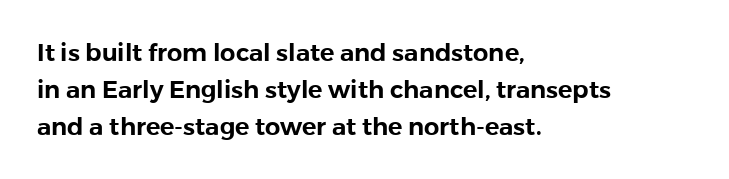
{"italic": "no", "underline": "no", "align": "left", "line_spacing": "normal", "line_spacing_ratio": 1.54, "letter_spacing": "normal", "letter_spacing_em": 0.0, "glyph_px": 24}
